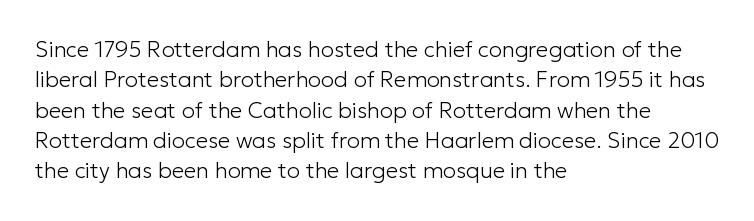
A quiet, ordinary-to-light weight characterises the typeface. The text block is weighted toward the left margin, trailing off unevenly rightward. This rendering leaves character spacing at its baseline value. Characters remain perfectly vertical along every line. The strip under each line holds only bare page.
